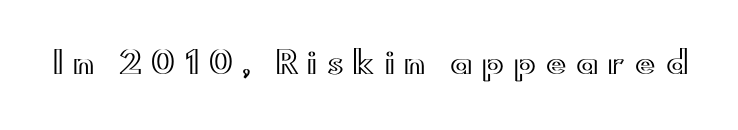
The specimen omits any rule beneath the text block's lines. Display-style spreading of the glyphs; the letterfit is very open. Characters remain perfectly vertical along every line. The face used here is proportionally spaced, like ordinary book or web type.
